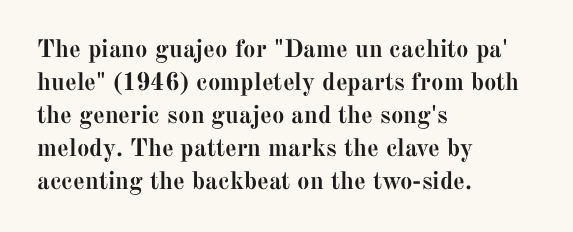
Q: Is the text bold? A: Yes.
Q: Is the text italic (slanted)? A: No, it is upright.
Q: Is the text underlined? A: No.
Q: How is the paragraph aligned? A: Left-aligned.
Q: Is the spacing between letters normal or unusually wide? A: Normal.
Q: Is the spacing between lines tight, normal or loose? A: Normal.
